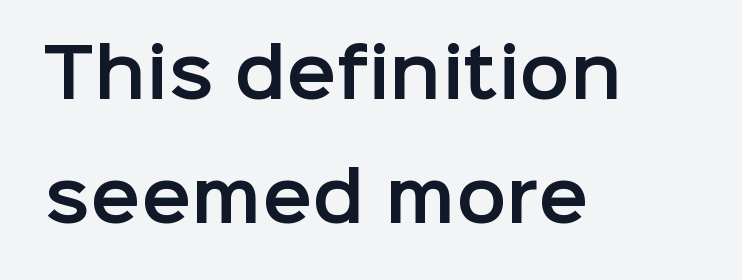
{"serif": "no", "italic": "no", "width": "normal", "stroke_contrast": "low", "x_height": "medium", "monospaced": "no", "underline": "no", "align": "left", "line_spacing_ratio": 1.85, "letter_spacing": "normal", "letter_spacing_em": 0.0, "glyph_px": 67}
